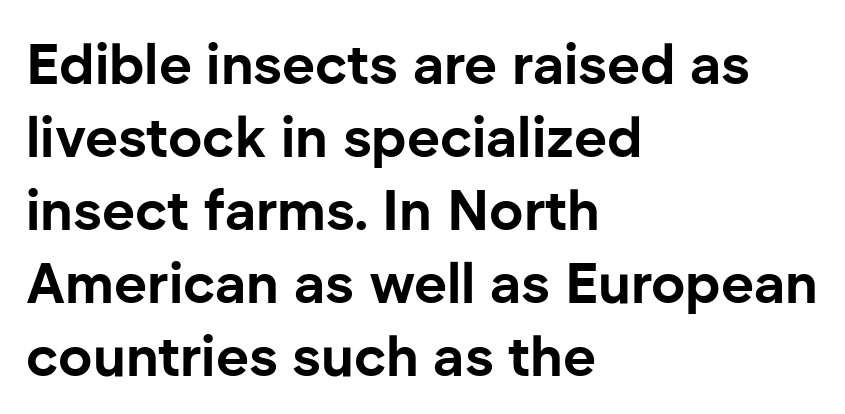
Q: Is the text bold? A: Yes.
Q: Is the text italic (slanted)? A: No, it is upright.
Q: Is the typeface a serif or a sans-serif typeface? A: Sans-serif.
Q: Is the text underlined? A: No.
Q: How is the paragraph aligned? A: Left-aligned.
Q: Is the spacing between letters normal or unusually wide? A: Normal.
Q: Is the spacing between lines tight, normal or loose? A: Normal.
Q: Width (condensed, normal, or wide)? A: Normal.
Q: Stroke contrast? A: Low.
Q: x-height? A: Medium.
Q: Monospaced? A: No.
